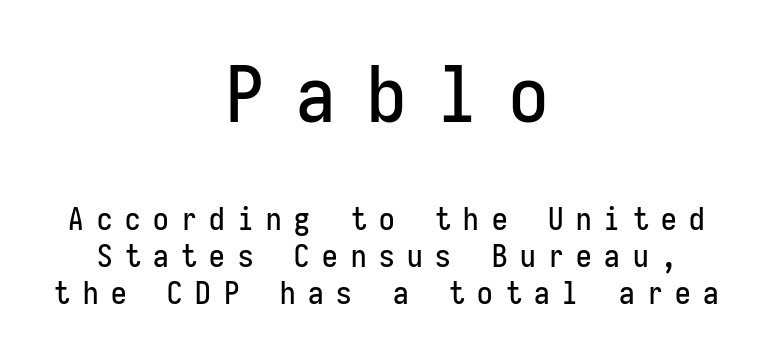
{"serif": "no", "italic": "no", "width": "condensed", "stroke_contrast": "low", "x_height": "medium", "monospaced": "yes", "underline": "no", "align": "center", "line_spacing_ratio": 1.18, "letter_spacing": "wide", "letter_spacing_em": 0.41, "larger_block": "first", "size_ratio": 2.52, "glyph_px": 78}
